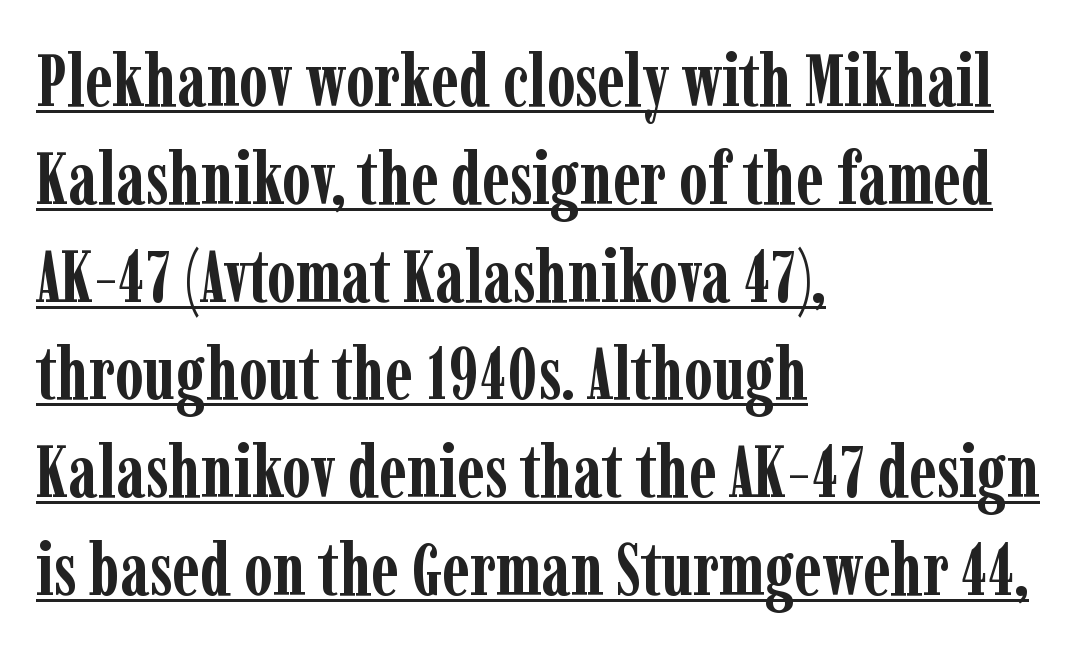
Q: Is the text bold? A: Yes.
Q: Is the text italic (slanted)? A: No, it is upright.
Q: Is the typeface a serif or a sans-serif typeface? A: Serif.
Q: Is the text underlined? A: Yes.
Q: How is the paragraph aligned? A: Left-aligned.
Q: Is the spacing between letters normal or unusually wide? A: Normal.
Q: Is the spacing between lines tight, normal or loose? A: Normal.
Q: Width (condensed, normal, or wide)? A: Condensed.
Q: Stroke contrast? A: Low.
Q: x-height? A: Medium.
Q: Monospaced? A: No.
